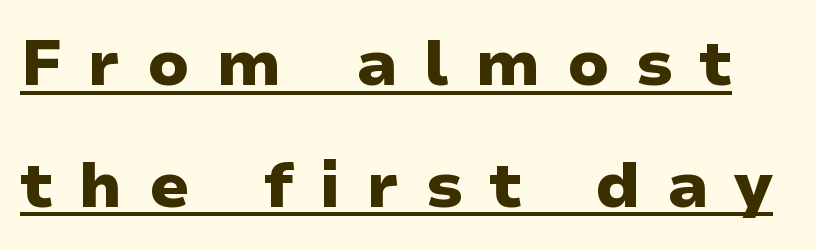
The passage shown is typed in a proportional face where columns would drift. Posture: vertical. Check where the strokes stop: nothing finishes them off — pure sans. Each glyph is drawn with heavy, bold strokes. Summary of vertical rhythm: relaxed, with wide interline spacing. Tracking value appears strongly positive — letters spread wide.
